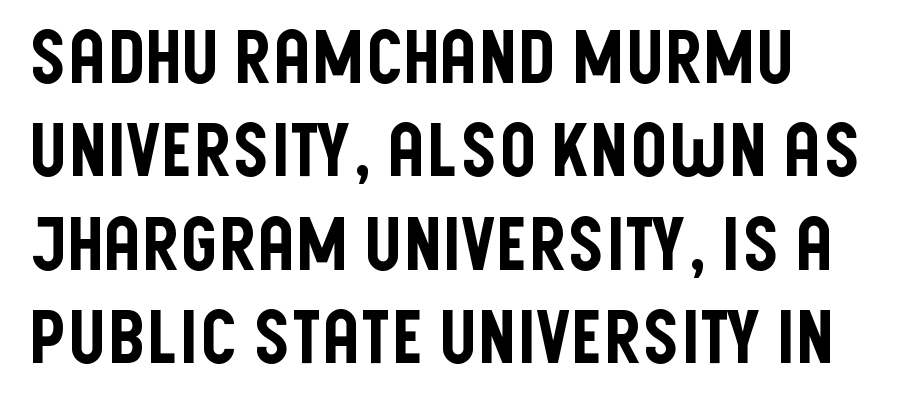
Q: Is the text italic (slanted)? A: No, it is upright.
Q: Is the typeface a serif or a sans-serif typeface? A: Sans-serif.
Q: Is the text underlined? A: No.
Q: How is the paragraph aligned? A: Left-aligned.
Q: Is the spacing between letters normal or unusually wide? A: Normal.
Q: Is the spacing between lines tight, normal or loose? A: Normal.
Q: Width (condensed, normal, or wide)? A: Condensed.
Q: Stroke contrast? A: Low.
Q: x-height? A: Large.
Q: Monospaced? A: No.
